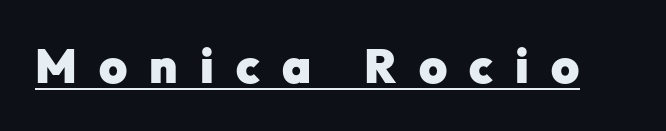
{"serif": "no", "italic": "no", "bold": "yes", "weight": "heavy", "width": "normal", "stroke_contrast": "low", "x_height": "medium", "monospaced": "no", "underline": "yes", "letter_spacing": "wide", "letter_spacing_em": 0.46, "glyph_px": 48}
